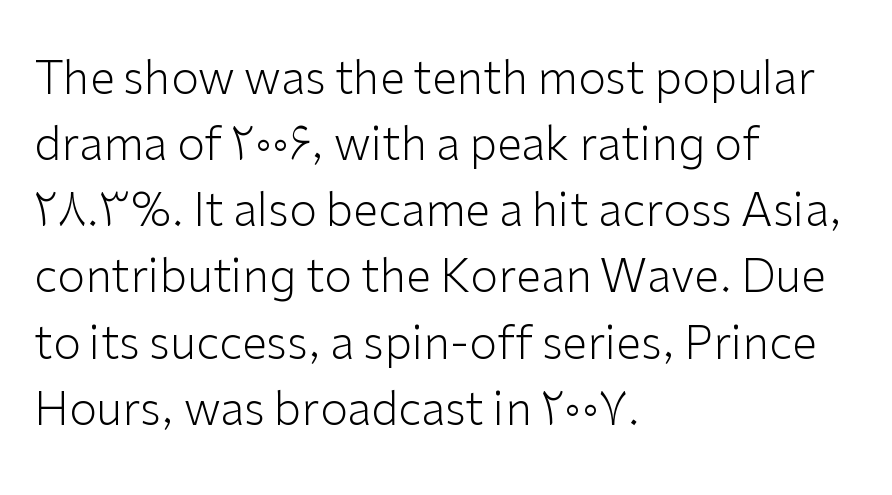
{"serif": "no", "italic": "no", "bold": "no", "weight": "light", "width": "normal", "stroke_contrast": "low", "x_height": "medium", "monospaced": "no", "underline": "no", "align": "left", "line_spacing": "normal", "line_spacing_ratio": 1.47, "letter_spacing": "normal", "letter_spacing_em": 0.0, "glyph_px": 45}
